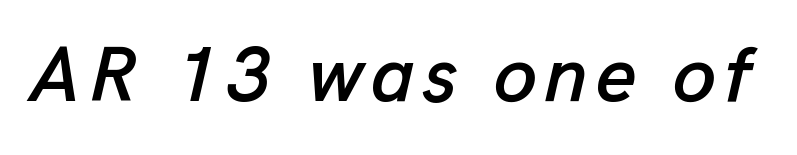
Q: Is the text italic (slanted)? A: Yes, it leans right by about 13 degrees.
Q: Is the text underlined? A: No.
Q: Width (condensed, normal, or wide)? A: Normal.
Q: Stroke contrast? A: Low.
Q: x-height? A: Medium.
Q: Monospaced? A: No.
